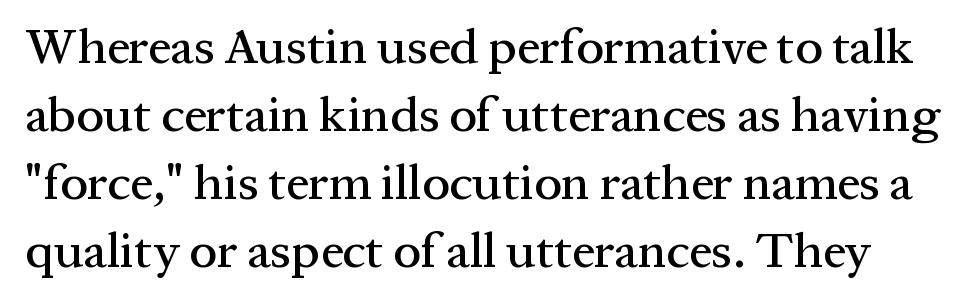
{"serif": "yes", "italic": "no", "width": "normal", "stroke_contrast": "medium", "x_height": "medium", "monospaced": "no", "underline": "no", "line_spacing": "normal", "line_spacing_ratio": 1.36, "letter_spacing": "normal", "letter_spacing_em": 0.0, "glyph_px": 50}
